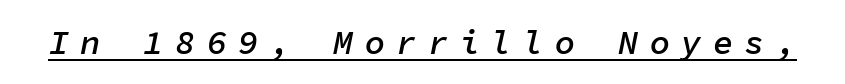
The specimen includes a rule beneath the text block's lines. The face used here is rendered with a markedly widened letterfit. In terms of weight, the rendering is demibold, just under bold. The passage shown leans; its letterforms are oblique.
